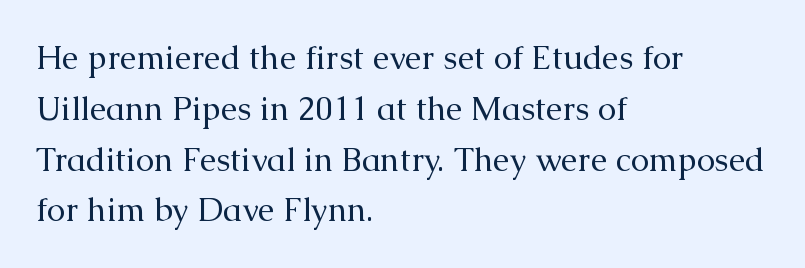
The image shows 33 px regular-weight serif type, upright; set left-aligned, normal line spacing (1.54x), normal letter spacing, not underlined; medium stroke contrast and a medium x-height.
